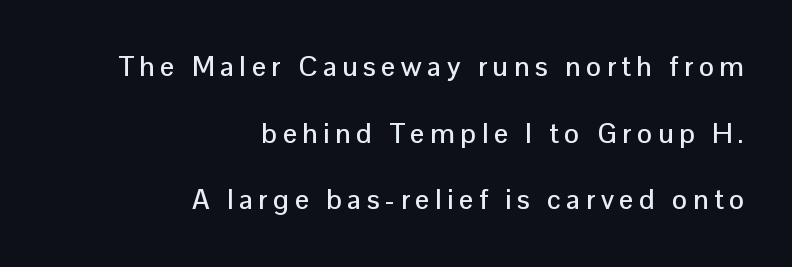
The passage is arranged like a letterhead date or caption credit — flush right. Reading down the column, the eye jumps a long way to each next line. The passage shown is not underscored anywhere. This sample uses expanded letter spacing, leaving extra air between glyphs. Classification — sans serif. Character widths vary here, with narrow letters taking less room than wide ones.
